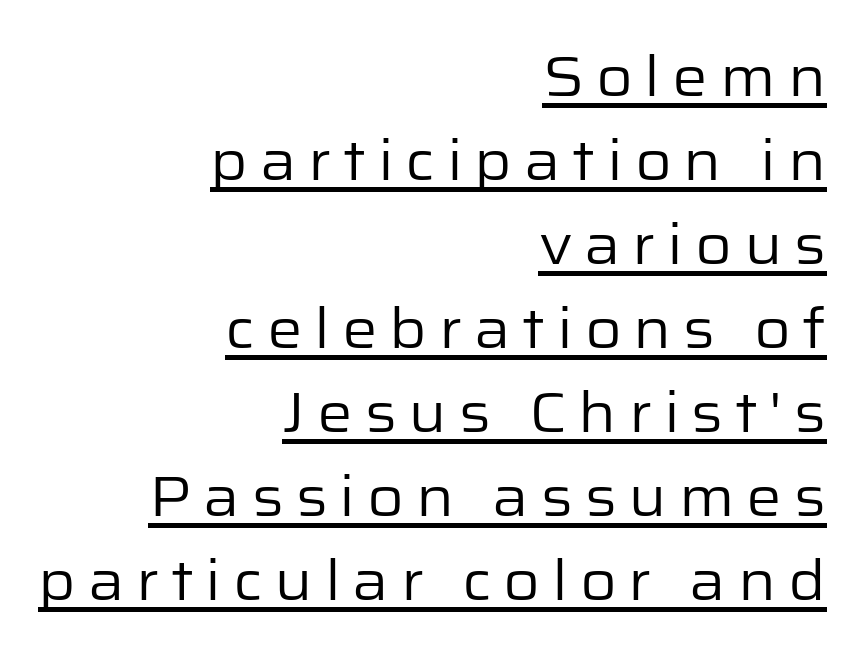
Underlining? Definitely there. One-word summary of the alignment: right. Baseline-to-baseline distance is the conventional proportion of letter height. Does the type have serifs? No, each stem ends abruptly.
